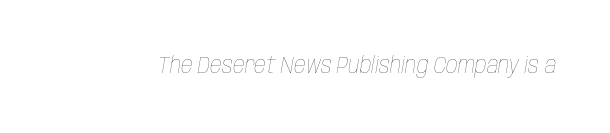
{"italic": "yes", "lean": "right", "slant_degrees": 10, "bold": "no", "underline": "no", "letter_spacing": "normal", "letter_spacing_em": 0.0, "glyph_px": 23}
